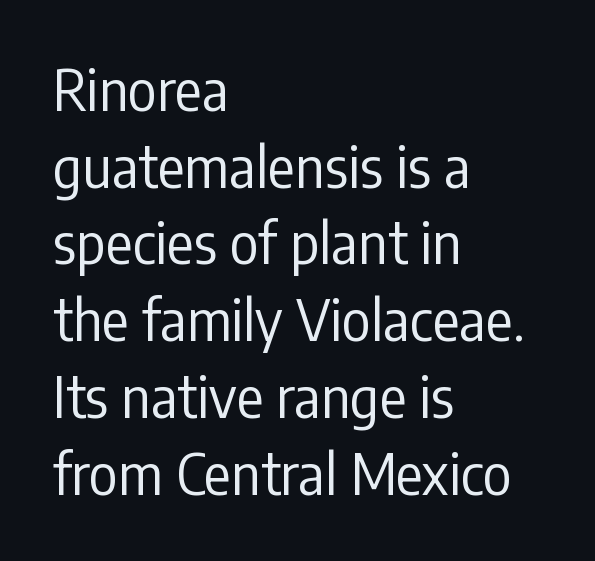
{"serif": "no", "italic": "no", "bold": "no", "weight": "regular", "width": "condensed", "stroke_contrast": "low", "x_height": "medium", "monospaced": "no", "underline": "no", "align": "left", "line_spacing": "normal", "line_spacing_ratio": 1.37, "letter_spacing": "normal", "letter_spacing_em": 0.0, "glyph_px": 56}
